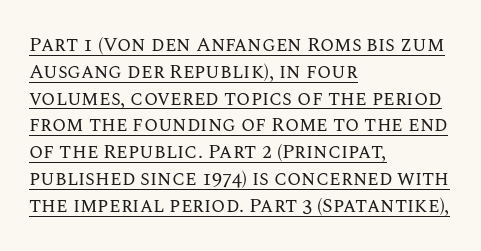
The face looks like a standard text weight, possibly lighter. Beneath each row of characters lies a ruled line. Compared with typical body copy, the letter spacing here is the same. Notice how the passage keeps a crisp vertical edge on the left only.
